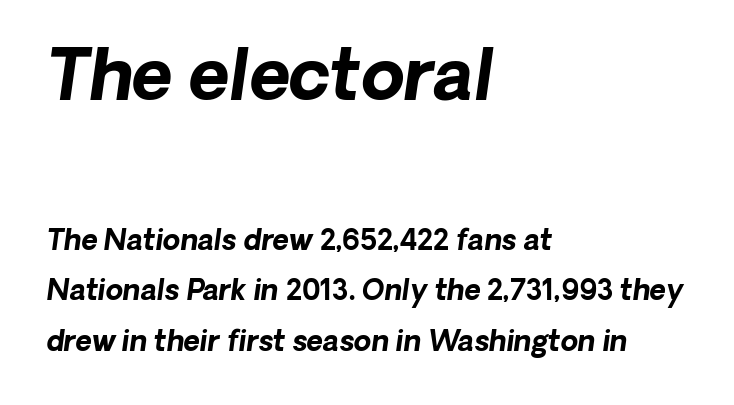
Q: Is the text bold? A: Yes.
Q: Is the typeface a serif or a sans-serif typeface? A: Sans-serif.
Q: Is the text underlined? A: No.
Q: How is the paragraph aligned? A: Left-aligned.
Q: Is the spacing between letters normal or unusually wide? A: Normal.
Q: Which block of text is set in a larger size, the first (top) or the second (bottom)? A: The first (top) one.
Q: Width (condensed, normal, or wide)? A: Normal.
Q: Stroke contrast? A: Low.
Q: x-height? A: Medium.
Q: Monospaced? A: No.
